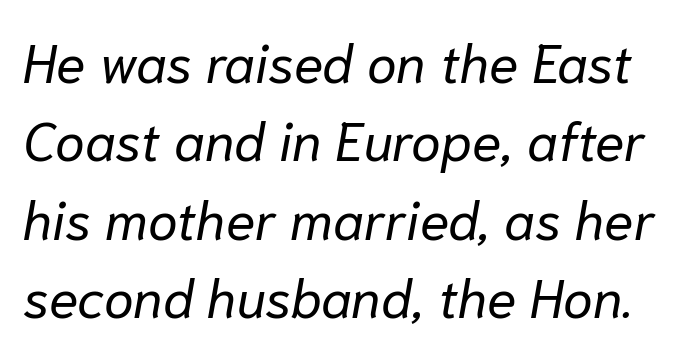
The image shows 54 px regular-weight type, italic (leaning right); set normal line spacing (1.45x), normal letter spacing, not underlined; low stroke contrast and a medium x-height.
